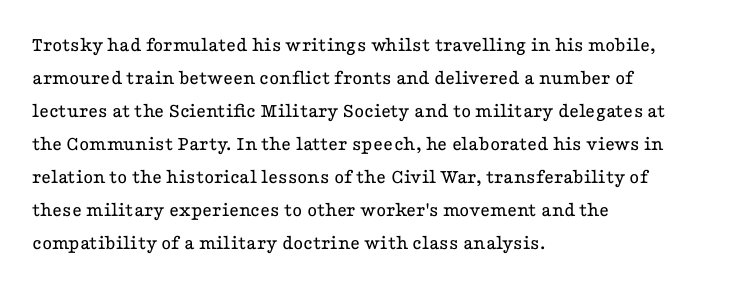
{"italic": "no", "bold": "no", "underline": "no", "align": "left", "line_spacing": "normal", "line_spacing_ratio": 1.57, "letter_spacing": "normal", "letter_spacing_em": 0.0, "glyph_px": 21}
